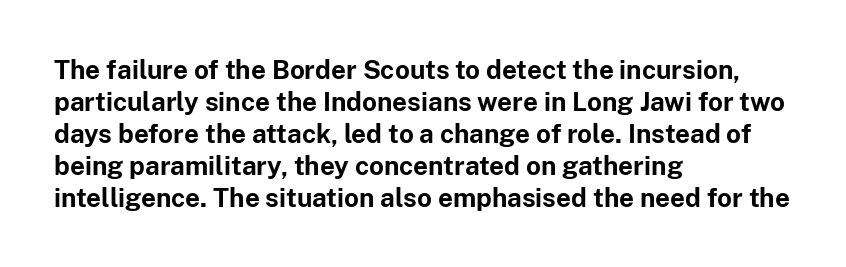
{"italic": "no", "bold": "yes", "underline": "no", "align": "left", "line_spacing_ratio": 1.23, "letter_spacing": "normal", "letter_spacing_em": 0.0, "glyph_px": 26}
